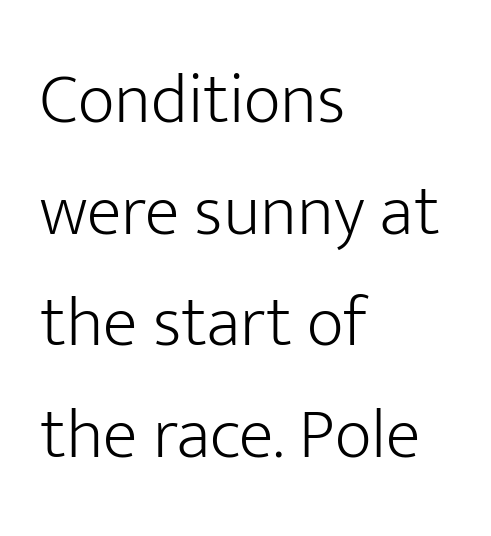
Q: Is the text bold? A: No.
Q: Is the text italic (slanted)? A: No, it is upright.
Q: Is the typeface a serif or a sans-serif typeface? A: Sans-serif.
Q: Is the text underlined? A: No.
Q: How is the paragraph aligned? A: Left-aligned.
Q: Is the spacing between letters normal or unusually wide? A: Normal.
Q: Is the spacing between lines tight, normal or loose? A: Normal.
Q: Width (condensed, normal, or wide)? A: Normal.
Q: Stroke contrast? A: Low.
Q: x-height? A: Medium.
Q: Monospaced? A: No.
